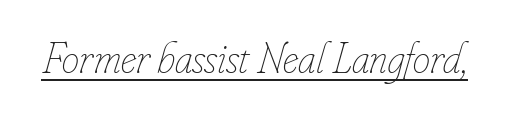
Do the characters align in a grid? No, the font is proportional. This reads as an unemphasized weight, regular at the heaviest. Does the lettering tilt? It does — this is italic. Somebody hit Ctrl+U on this one — the words are underlined. What stands out about the letter spacing? Nothing — it is the standard amount.
